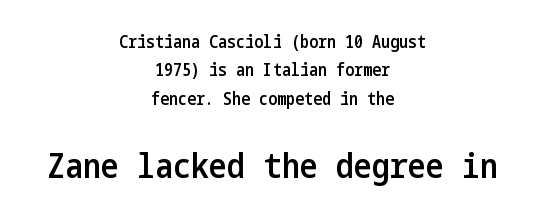
The image shows 34 px semibold, condensed sans-serif type, upright; set centered, normal line spacing (1.67x), normal letter spacing, not underlined; the second (bottom) block is 2.0x larger; low stroke contrast and a medium x-height.
